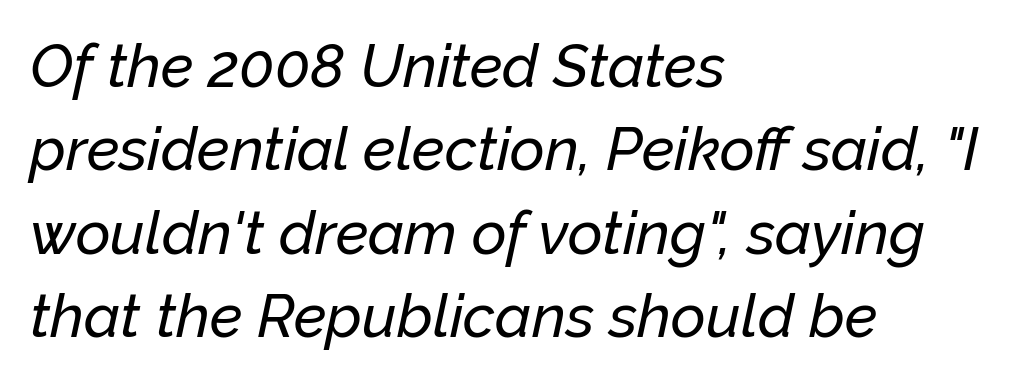
Underlining? Definitely not there. Each letter keeps its own natural width here, so spacing adapts to shape. Compared with ordinary roman type, these characters are visibly tilted. This block has exactly the height ordinary leading produces. Honestly, the letter spacing is just normal — you wouldn't notice it. This rendering uses left alignment, leaving the right contour irregular.
